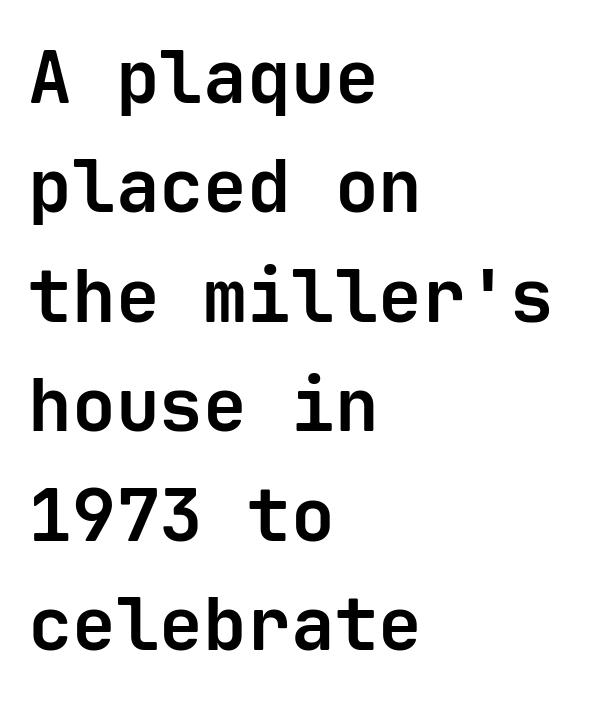
Glyph-to-glyph distance matches everyday printed text. Heft: maximum for text — a bold. A typesetter would call this monospace, since all characters share one set width. This sample keeps an unexceptional amount of space between lines. Only glyphs here, with clear space below each row.
